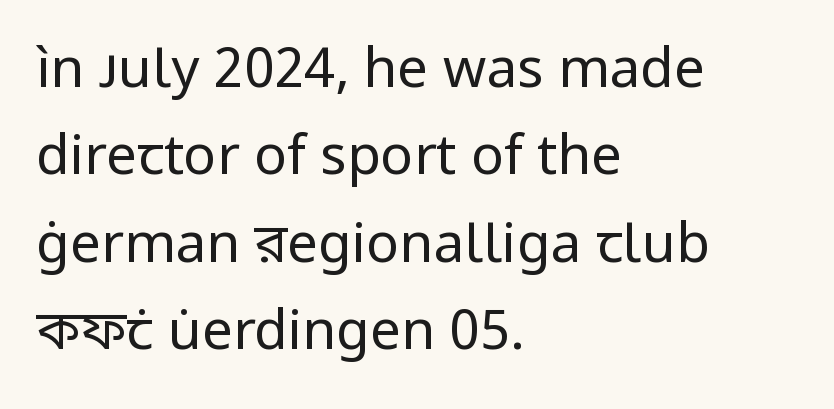
A classic flush-left, rag-right setting is used for this passage. You could not count columns in this text — the font is proportionally spaced. Compared with typical body copy, the letter spacing here is the same. Words float on clear page, feet unadorned.
